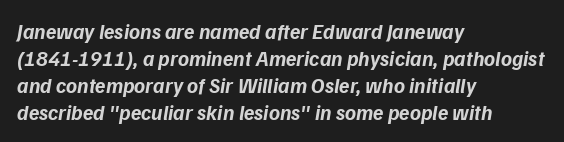
The face used here has the dense, thick strokes of a bold. Typeset ragged right — the left edge is the straight one. Compared with typical paragraphs, the rows here are spaced about the same. Standard letterfit; no display-style spreading of the glyphs. A bare baseline throughout the passage.
